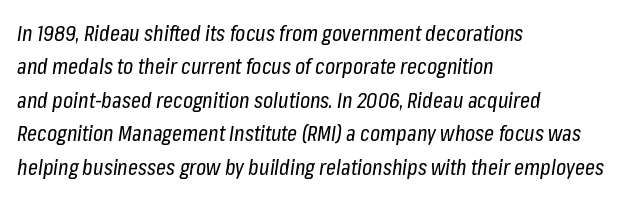
Each word holds together tightly as a unit, with standard inter-letter gaps. Type without underlining. One-word summary of the alignment: left. How would I describe the line gaps? Plain and ordinary. Heft: none added — not bold. The font's italic variant was chosen for this text.
